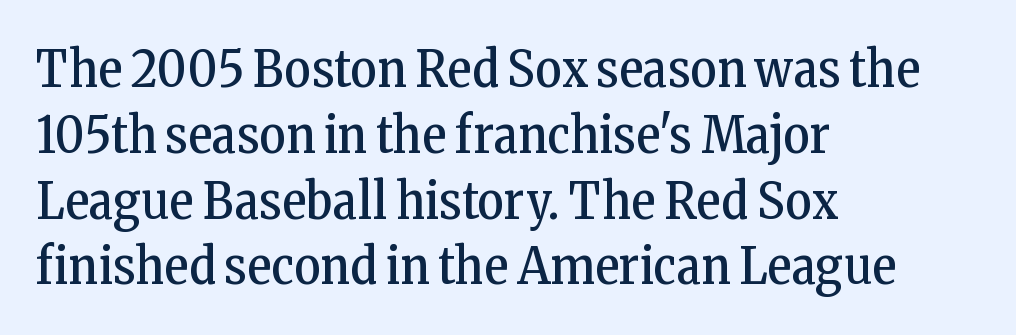
The space directly below the letters is spotless. If you drew a line through each stem, it would be perfectly vertical. Compared with typical paragraphs, the rows here are spaced about the same. Stems here are at most as thick as an everyday book face.
